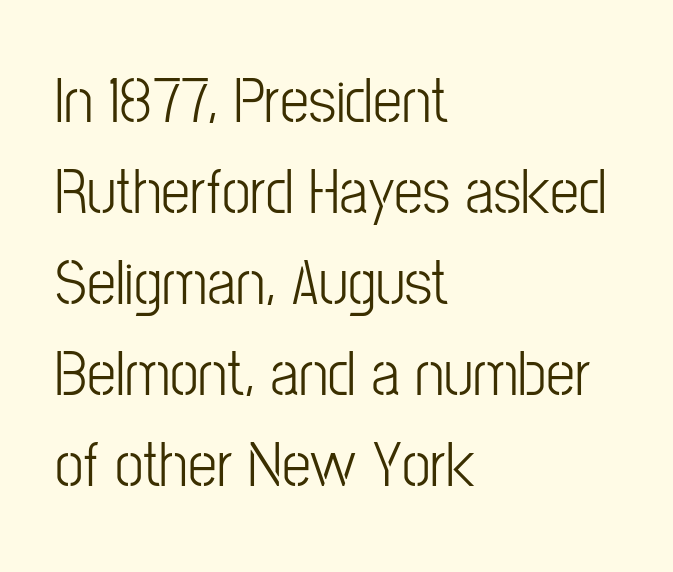
The glyphs are unaccompanied by any horizontal stroke below them. Examine the stroke ends and you'll find no serifs. Reading down the column, the eye jumps a familiar distance to each next line. If you drew a line through each stem, it would be perfectly vertical. The rag falls on the right side of this text block. Varying glyph widths throughout — classic text-font behaviour.
